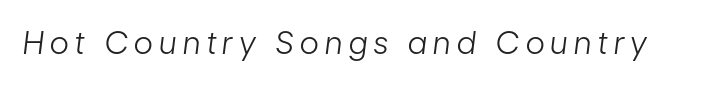
The image shows 31 px light, condensed type, italic (leaning right); set unusually wide letter spacing (+0.21 em), not underlined; low stroke contrast and a medium x-height.
